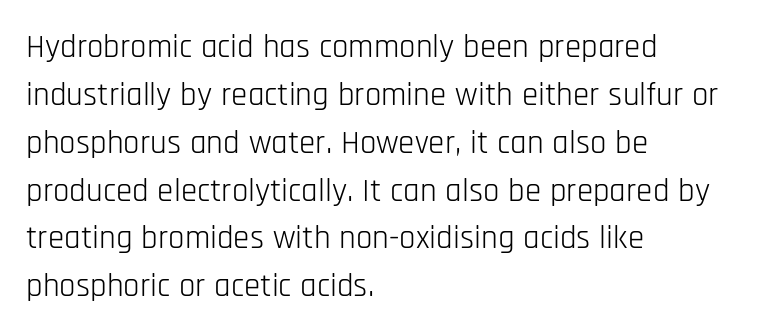
{"serif": "no", "italic": "no", "bold": "no", "weight": "light", "width": "condensed", "stroke_contrast": "low", "x_height": "large", "monospaced": "no", "underline": "no", "align": "left", "line_spacing": "normal", "line_spacing_ratio": 1.45, "letter_spacing": "normal", "letter_spacing_em": 0.0, "glyph_px": 33}
